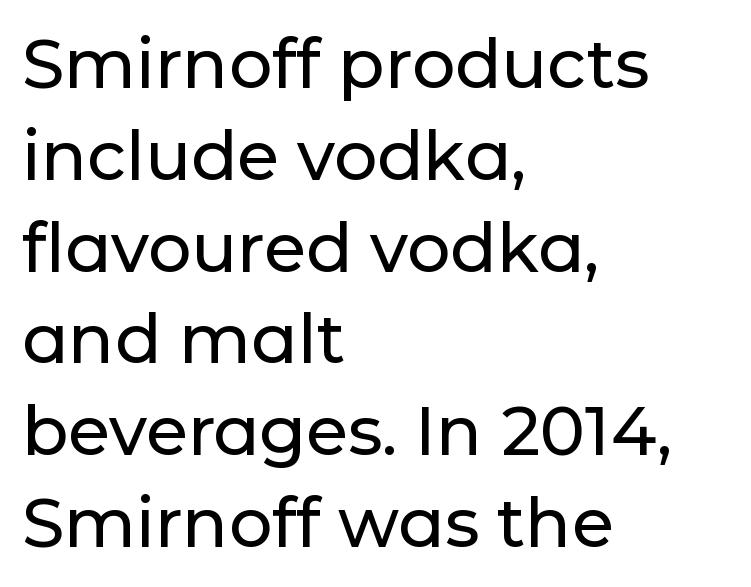
Q: Is the text italic (slanted)? A: No, it is upright.
Q: Is the typeface a serif or a sans-serif typeface? A: Sans-serif.
Q: Is the text underlined? A: No.
Q: How is the paragraph aligned? A: Left-aligned.
Q: Is the spacing between letters normal or unusually wide? A: Normal.
Q: Is the spacing between lines tight, normal or loose? A: Normal.
Q: Width (condensed, normal, or wide)? A: Normal.
Q: Stroke contrast? A: Low.
Q: x-height? A: Medium.
Q: Monospaced? A: No.
